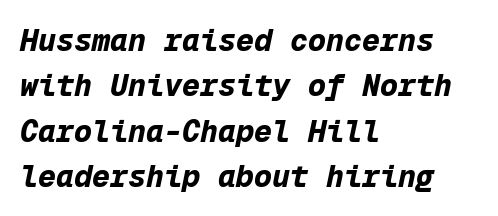
Bold? Absolutely — the strokes are thick and heavy. The rendering keeps characters at their native spacing. A typesetter would call this monospace, since all characters share one set width. Yep, that's italic — everything's leaning.
